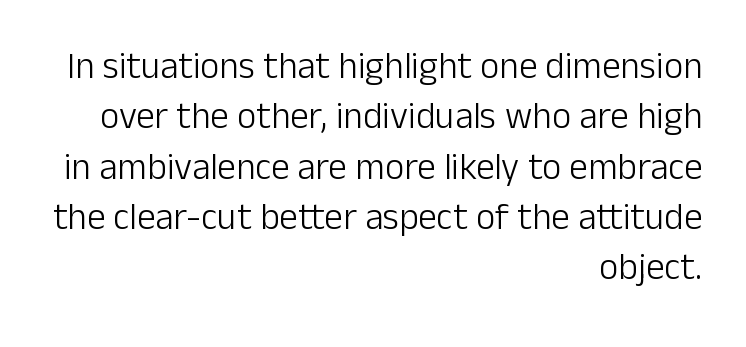
Q: Is the text bold? A: No.
Q: Is the text italic (slanted)? A: No, it is upright.
Q: Is the typeface a serif or a sans-serif typeface? A: Sans-serif.
Q: Is the text underlined? A: No.
Q: How is the paragraph aligned? A: Right-aligned.
Q: Is the spacing between letters normal or unusually wide? A: Normal.
Q: Is the spacing between lines tight, normal or loose? A: Normal.
Q: Width (condensed, normal, or wide)? A: Normal.
Q: Stroke contrast? A: Low.
Q: x-height? A: Medium.
Q: Monospaced? A: No.
